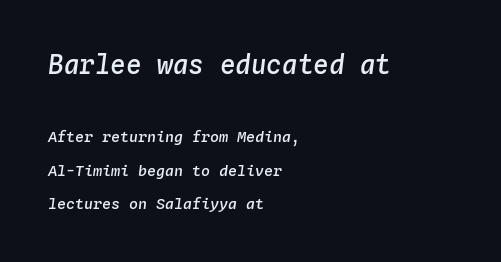
{"italic": "yes", "lean": "right", "slant_degrees": 4, "bold": "semi", "underline": "no", "align": "left", "line_spacing": "loose", "line_spacing_ratio": 2.24, "letter_spacing": "normal", "letter_spacing_em": 0.0, "larger_block": "first", "size_ratio": 1.73, "glyph_px": 26}
